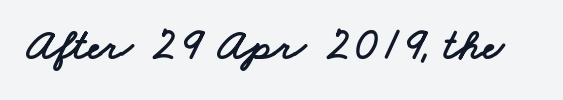
Q: Is the typeface a serif or a sans-serif typeface? A: Sans-serif.
Q: Is the text underlined? A: No.
Q: Is the spacing between letters normal or unusually wide? A: Normal.
Q: Width (condensed, normal, or wide)? A: Wide.
Q: Stroke contrast? A: Low.
Q: x-height? A: Small.
Q: Monospaced? A: No.
